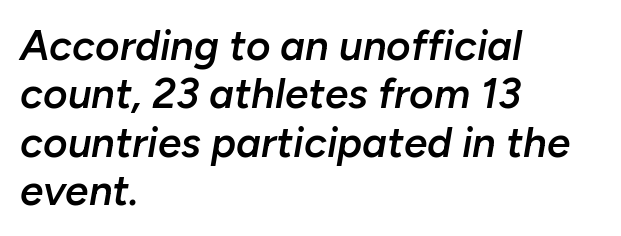
{"italic": "yes", "lean": "right", "slant_degrees": 10, "bold": "semi", "weight": "semibold", "width": "normal", "stroke_contrast": "low", "x_height": "medium", "monospaced": "no", "underline": "no", "align": "left", "line_spacing": "tight", "line_spacing_ratio": 1.15, "letter_spacing": "normal", "letter_spacing_em": 0.0, "glyph_px": 42}
